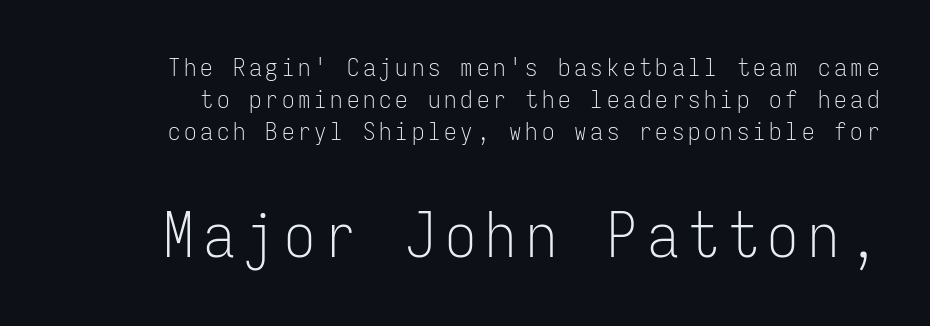
Q: Is the text bold? A: No.
Q: Is the text italic (slanted)? A: No, it is upright.
Q: Is the typeface a serif or a sans-serif typeface? A: Sans-serif.
Q: Is the text underlined? A: No.
Q: Is the spacing between lines tight, normal or loose? A: Normal.
Q: Which block of text is set in a larger size, the first (top) or the second (bottom)? A: The second (bottom) one.
Q: Width (condensed, normal, or wide)? A: Condensed.
Q: Stroke contrast? A: Low.
Q: x-height? A: Medium.
Q: Monospaced? A: Yes.
